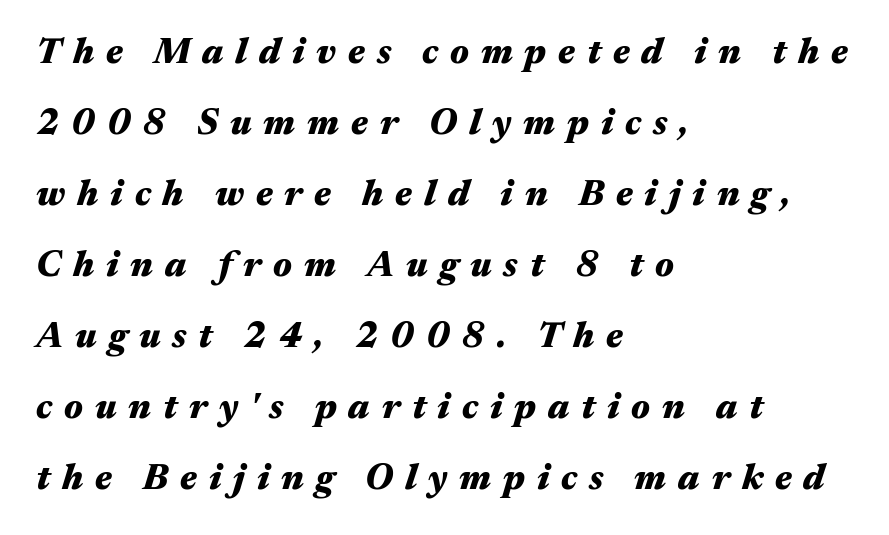
The image shows 36 px heavy, wide type, italic (leaning right); set left-aligned, loose line spacing (1.97x), unusually wide letter spacing (+0.33 em), not underlined; medium stroke contrast and a medium x-height.
